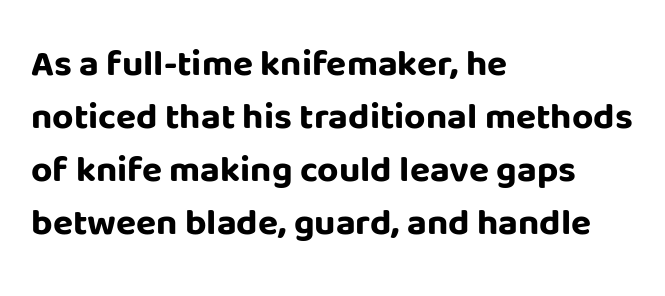
To sum up the face: it is a sans, with no serifs. Students, note that the glyphs here touch the page at normal intervals. Here the designer chose a conventional face with non-uniform glyph widths. In CSS terms this would be text-align: left.
